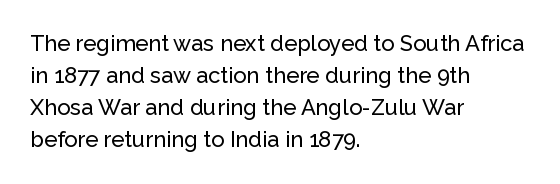
The image shows 22 px text type, upright; set left-aligned, normal line spacing (1.46x), normal letter spacing, not underlined.
